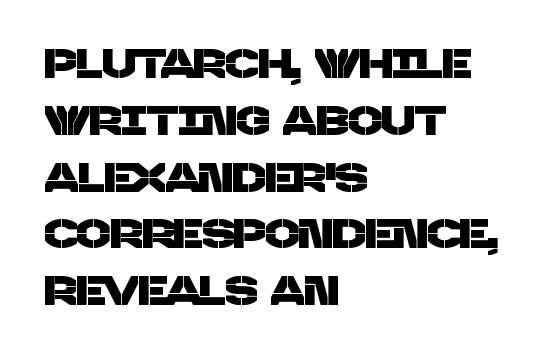
{"serif": "no", "width": "normal", "stroke_contrast": "low", "x_height": "large", "monospaced": "no", "underline": "no", "align": "left", "line_spacing": "normal", "line_spacing_ratio": 1.42, "letter_spacing": "normal", "letter_spacing_em": 0.0, "glyph_px": 40}
